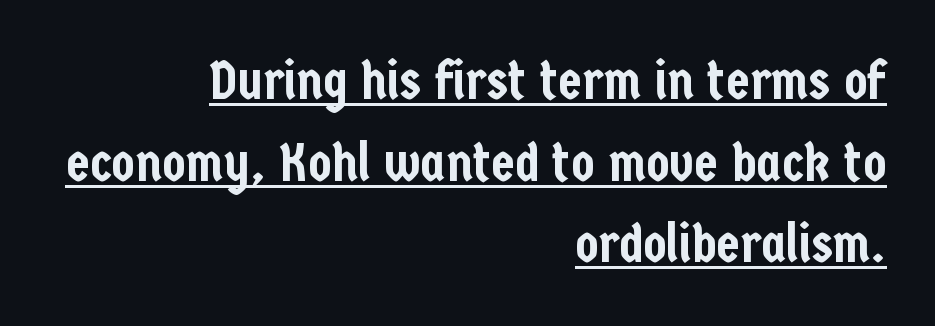
{"serif": "no", "italic": "no", "width": "condensed", "stroke_contrast": "low", "x_height": "medium", "monospaced": "no", "underline": "yes", "align": "right", "line_spacing": "normal", "line_spacing_ratio": 1.51, "letter_spacing": "normal", "letter_spacing_em": 0.0, "glyph_px": 54}
